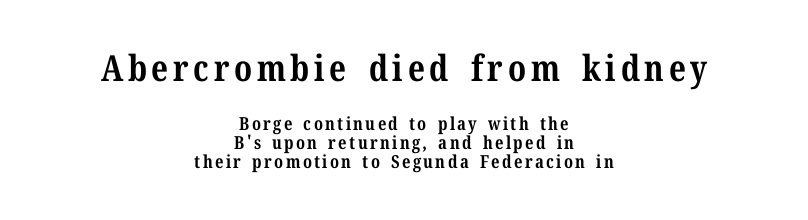
{"serif": "yes", "italic": "no", "bold": "yes", "weight": "bold", "width": "normal", "stroke_contrast": "medium", "x_height": "medium", "monospaced": "no", "underline": "no", "align": "center", "line_spacing": "tight", "line_spacing_ratio": 1.06, "larger_block": "first", "size_ratio": 2.0, "glyph_px": 36}
